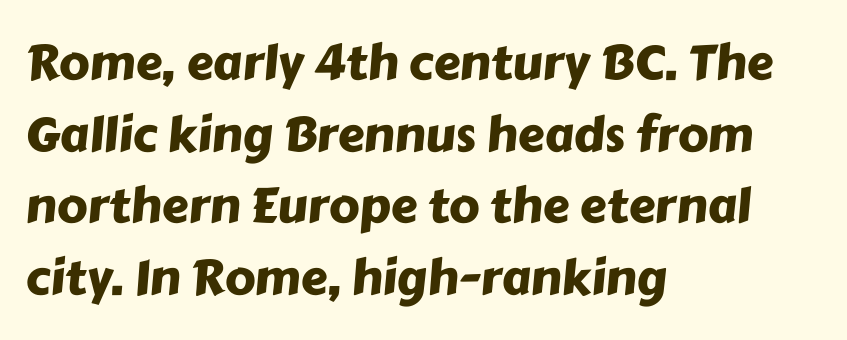
{"serif": "no", "width": "normal", "stroke_contrast": "low", "x_height": "medium", "monospaced": "no", "underline": "no", "align": "left", "line_spacing": "normal", "line_spacing_ratio": 1.49, "letter_spacing": "normal", "letter_spacing_em": 0.0, "glyph_px": 48}
